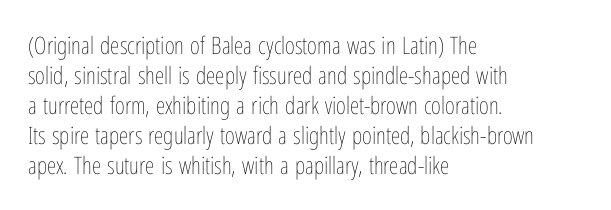
The image shows 24 px text type, upright; set left-aligned, normal line spacing (1.25x), normal letter spacing, not underlined.
